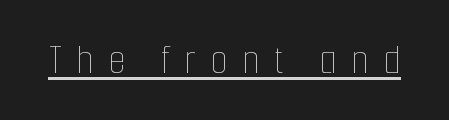
Q: Is the text bold? A: No.
Q: Is the text italic (slanted)? A: No, it is upright.
Q: Is the text underlined? A: Yes.
Q: Is the spacing between letters normal or unusually wide? A: Unusually wide.
Q: Width (condensed, normal, or wide)? A: Condensed.
Q: Stroke contrast? A: Low.
Q: x-height? A: Medium.
Q: Monospaced? A: No.
